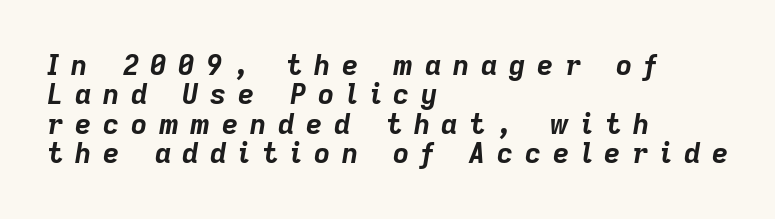
The image shows 28 px bold type, italic (leaning right); set left-aligned, tight line spacing (1.05x), unusually wide letter spacing (+0.42 em), not underlined; low stroke contrast and a medium x-height.
